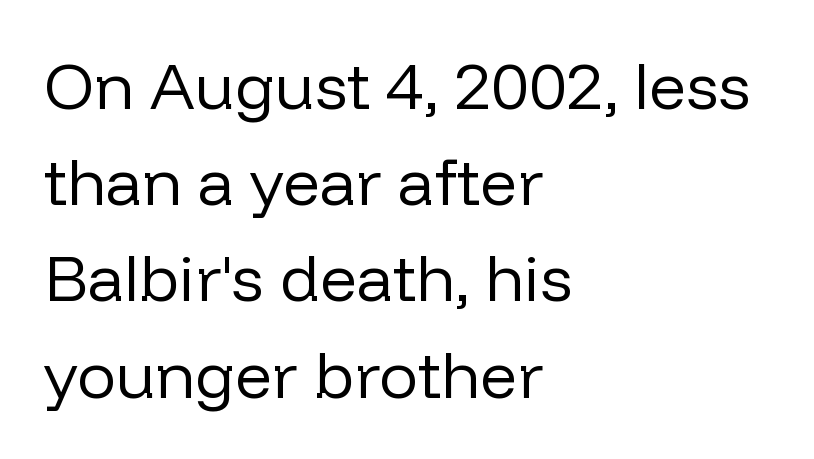
{"serif": "no", "italic": "no", "bold": "no", "weight": "regular", "width": "normal", "stroke_contrast": "low", "x_height": "medium", "monospaced": "no", "underline": "no", "align": "left", "line_spacing": "normal", "line_spacing_ratio": 1.48, "letter_spacing": "normal", "letter_spacing_em": 0.0, "glyph_px": 65}
